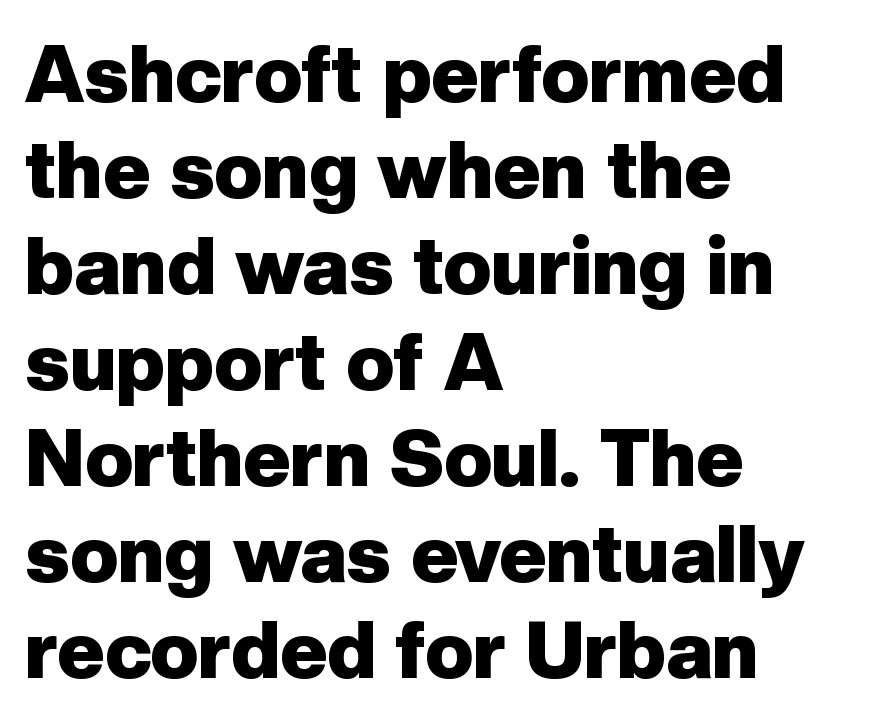
No italicization has been applied; the sample stays upright. In CSS terms this would be text-align: left. Its strokes are broad and dark, the hallmark of bold type. Honestly, the letter spacing is just normal — you wouldn't notice it. Are there feet on the stems? There aren't — it's a sans. Has an underline been added? It has not.
